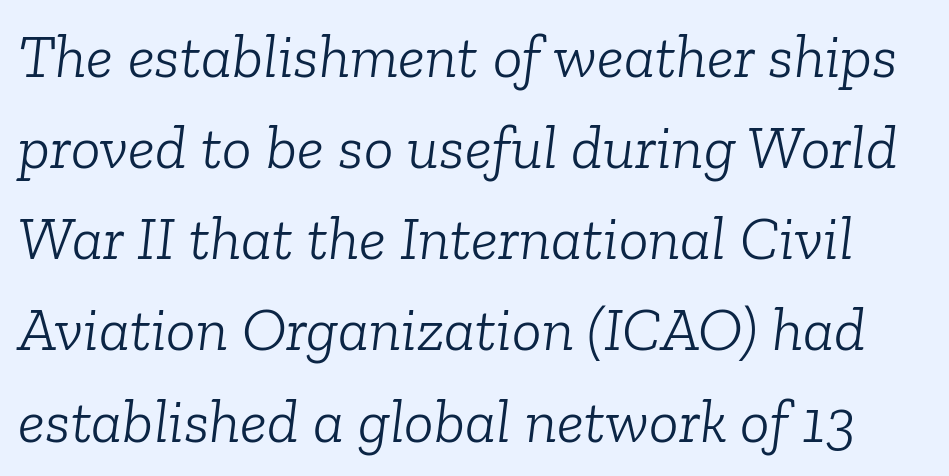
The image shows 62 px light serif type, italic (leaning right); set normal line spacing (1.47x), normal letter spacing, not underlined; low stroke contrast and a medium x-height.
